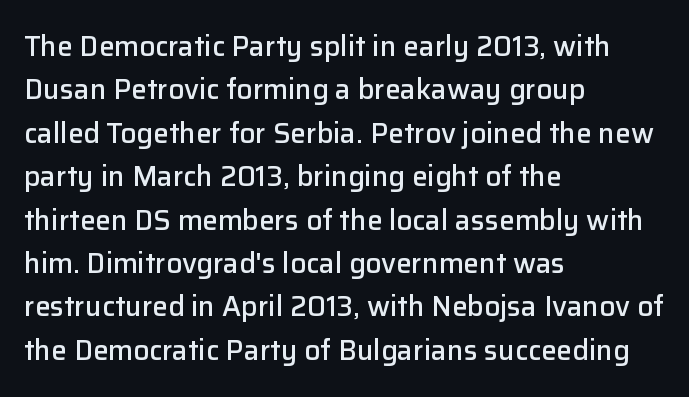
Q: Is the text bold? A: Semi-bold.
Q: Is the text italic (slanted)? A: No, it is upright.
Q: Is the typeface a serif or a sans-serif typeface? A: Sans-serif.
Q: Is the text underlined? A: No.
Q: How is the paragraph aligned? A: Left-aligned.
Q: Is the spacing between letters normal or unusually wide? A: Normal.
Q: Is the spacing between lines tight, normal or loose? A: Normal.
Q: Width (condensed, normal, or wide)? A: Normal.
Q: Stroke contrast? A: Low.
Q: x-height? A: Medium.
Q: Monospaced? A: No.
